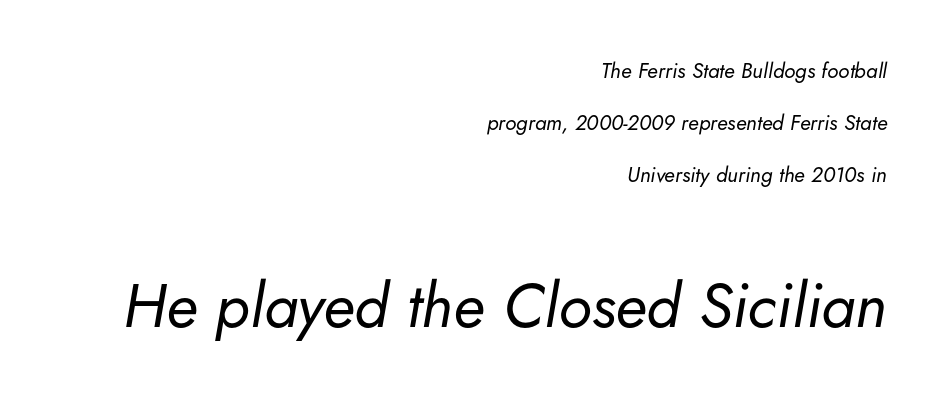
The image shows 62 px regular-weight type, italic (leaning right); set right-aligned, loose line spacing (2.47x), normal letter spacing, not underlined; the second (bottom) block is 2.95x larger; low stroke contrast and a small x-height.
